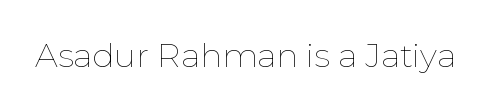
The image shows 33 px thin type, upright; set normal letter spacing, not underlined; low stroke contrast and a medium x-height.
